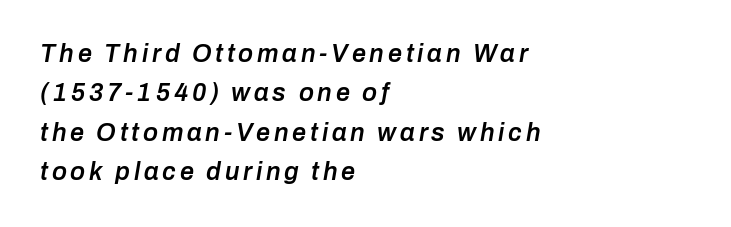
The image shows 25 px text type, italic (leaning right); set left-aligned, normal line spacing (1.58x), not underlined.
